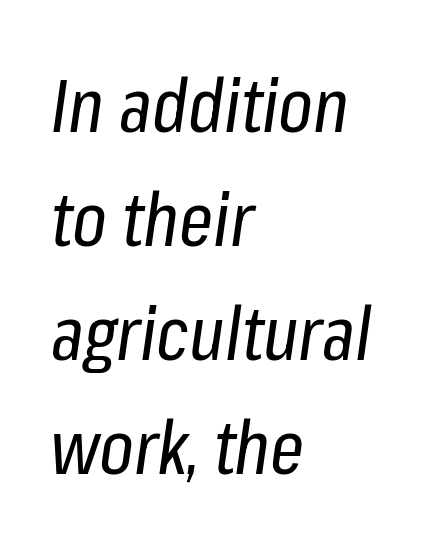
The font is comparable to plain body text, perhaps lighter. Casual observation: everything's shoved over to the left. Vertically, the passage feels balanced, rows spaced as you'd expect. How are the letters spaced? Ordinarily, with no added tracking. Is this a fixed-width face? No — the glyphs have proportional, varying widths.
